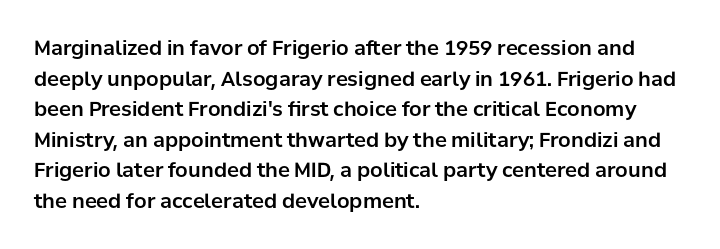
Posture: upright roman. Where is the straight margin? On the left. The passage shown stacks its lines at a standard gap. The passage shown is not underscored anywhere. The tracking reads as untouched default to a designer's eye.
